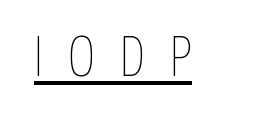
The image shows 57 px thin, condensed type, upright; set unusually wide letter spacing (+0.44 em), underlined; low stroke contrast and a medium x-height.
